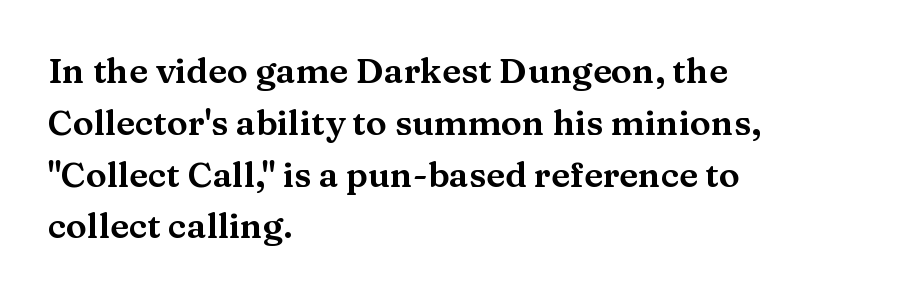
The image shows 35 px wide serif type, upright; set left-aligned, normal line spacing (1.48x), normal letter spacing, not underlined; medium stroke contrast and a medium x-height.
